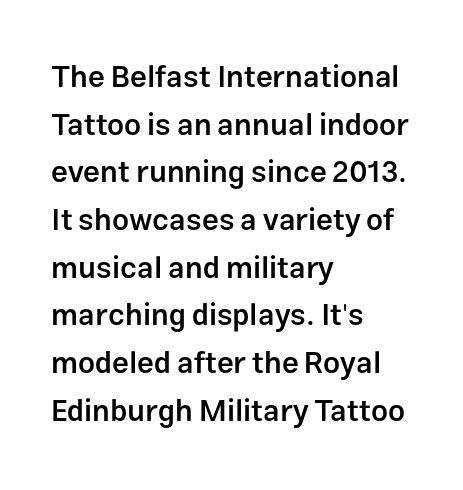
The image shows 30 px semibold sans-serif type, upright; set left-aligned, normal line spacing (1.59x), normal letter spacing, not underlined; low stroke contrast and a medium x-height.
